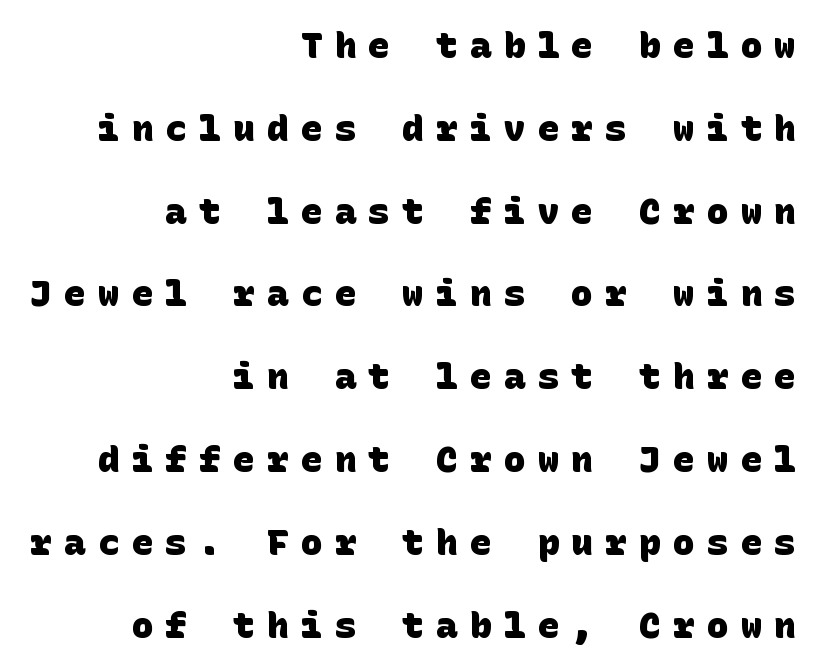
Q: Is the text bold? A: Yes.
Q: Is the typeface a serif or a sans-serif typeface? A: Sans-serif.
Q: Is the text underlined? A: No.
Q: How is the paragraph aligned? A: Right-aligned.
Q: Is the spacing between letters normal or unusually wide? A: Unusually wide.
Q: Is the spacing between lines tight, normal or loose? A: Loose.
Q: Width (condensed, normal, or wide)? A: Normal.
Q: Stroke contrast? A: Low.
Q: x-height? A: Large.
